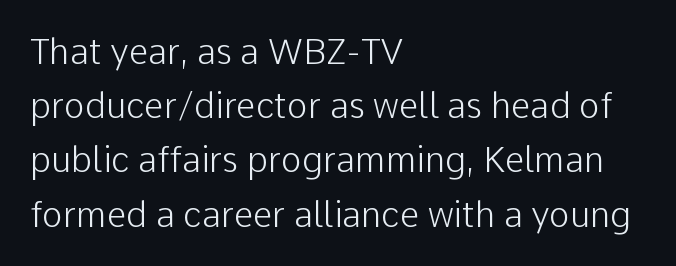
The image shows 35 px light sans-serif type, upright; set left-aligned, normal line spacing (1.55x), normal letter spacing, not underlined; low stroke contrast and a medium x-height.
